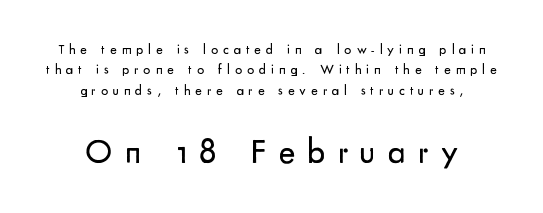
Q: Is the text bold? A: No.
Q: Is the text italic (slanted)? A: No, it is upright.
Q: Is the typeface a serif or a sans-serif typeface? A: Sans-serif.
Q: Is the text underlined? A: No.
Q: How is the paragraph aligned? A: Centered.
Q: Is the spacing between letters normal or unusually wide? A: Unusually wide.
Q: Is the spacing between lines tight, normal or loose? A: Normal.
Q: Which block of text is set in a larger size, the first (top) or the second (bottom)? A: The second (bottom) one.
Q: Width (condensed, normal, or wide)? A: Normal.
Q: Stroke contrast? A: Low.
Q: x-height? A: Small.
Q: Monospaced? A: No.
